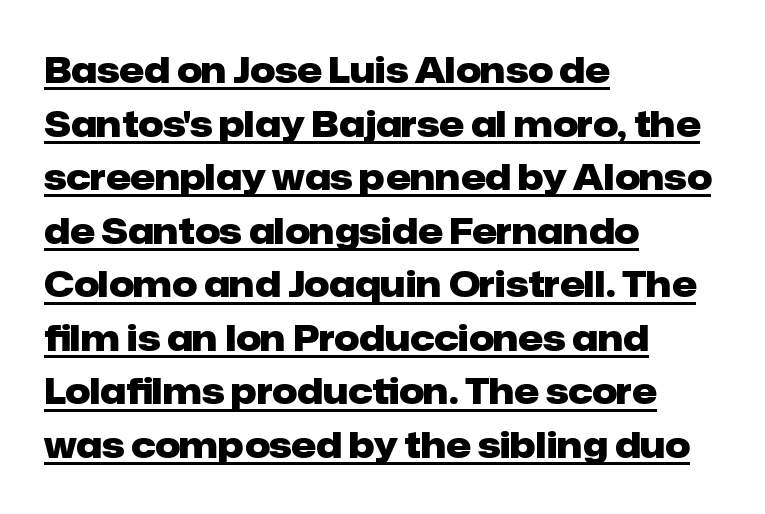
Teacher's note: observe the even left margin — that is flush-left alignment. Note the varied advance widths — an 'i' is clearly narrower than an 'm'. Underlined type. The lines sit at an ordinary, default distance from one another.
